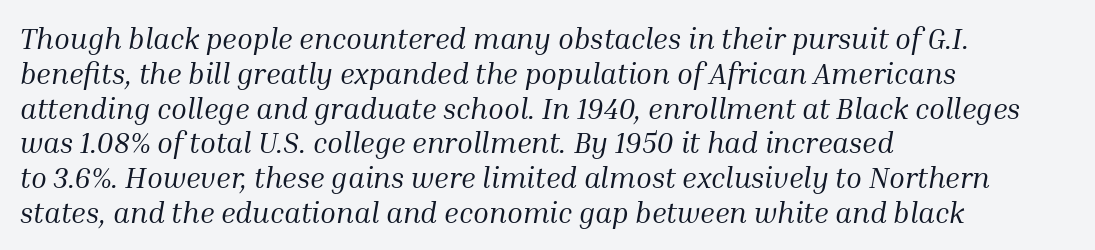
A typesetter would call this proportional, since set widths differ per character. Does the copy run flush right? No — it runs flush left. The gaps between neighbouring characters are ordinary and unremarkable. Each stroke keeps to a modest, everyday thickness or less.
